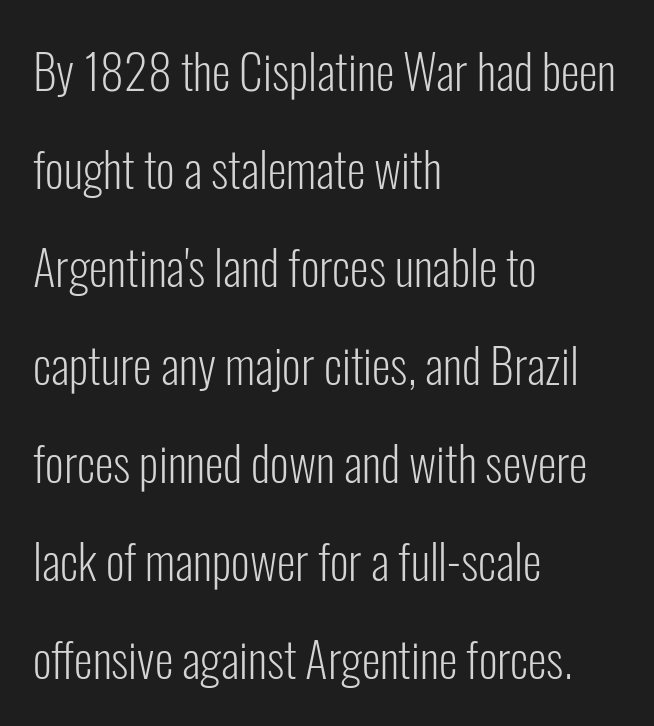
The image shows 48 px light, condensed sans-serif type, upright; set left-aligned, loose line spacing (2.04x), normal letter spacing, not underlined; low stroke contrast and a medium x-height.
